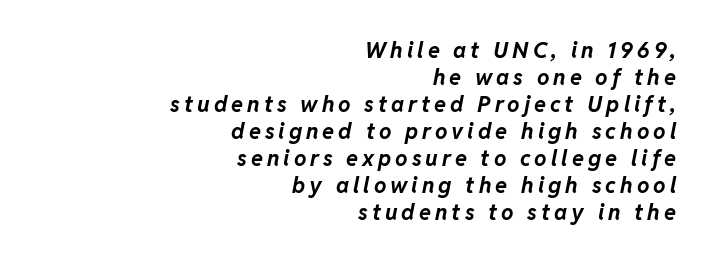
Q: Is the text bold? A: Yes.
Q: Is the text italic (slanted)? A: Yes, it leans right by about 11 degrees.
Q: Is the text underlined? A: No.
Q: How is the paragraph aligned? A: Right-aligned.
